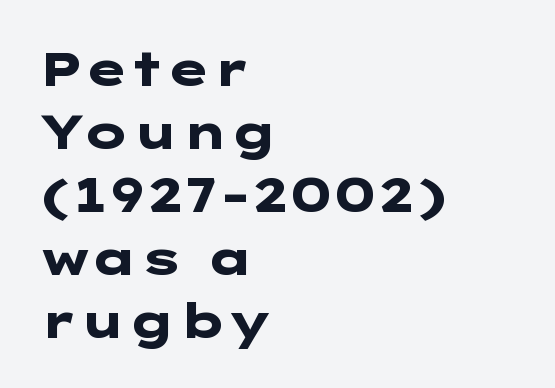
The image shows 48 px heavy, wide sans-serif type, upright; set left-aligned, normal line spacing (1.31x), normal letter spacing, not underlined; low stroke contrast and a medium x-height.
